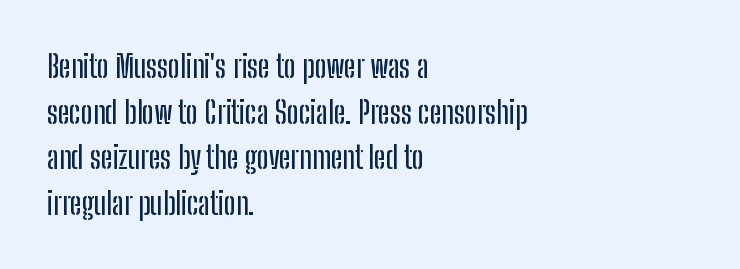
{"serif": "no", "italic": "no", "width": "condensed", "stroke_contrast": "low", "x_height": "medium", "monospaced": "no", "underline": "no", "align": "left", "line_spacing": "normal", "line_spacing_ratio": 1.47, "letter_spacing": "normal", "letter_spacing_em": 0.0, "glyph_px": 31}
